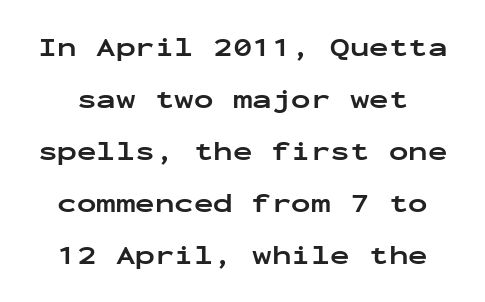
Q: Is the text bold? A: Yes.
Q: Is the text italic (slanted)? A: No, it is upright.
Q: Is the text underlined? A: No.
Q: Is the spacing between letters normal or unusually wide? A: Normal.
Q: Is the spacing between lines tight, normal or loose? A: Loose.
